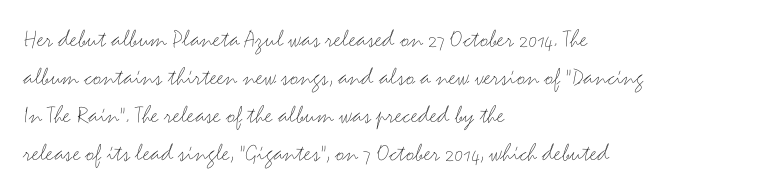
Visually the block forms a straight wall on the left and a jagged coastline on the right. Caption: standard tracking, unaltered. Weight: not bold — regular or lighter.
